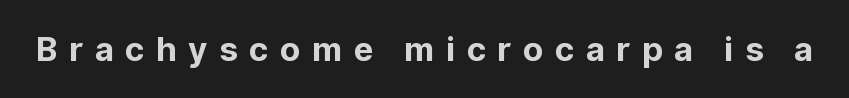
{"serif": "no", "italic": "no", "bold": "yes", "weight": "bold", "width": "normal", "stroke_contrast": "low", "x_height": "medium", "monospaced": "no", "underline": "no", "letter_spacing": "wide", "letter_spacing_em": 0.35, "glyph_px": 33}
